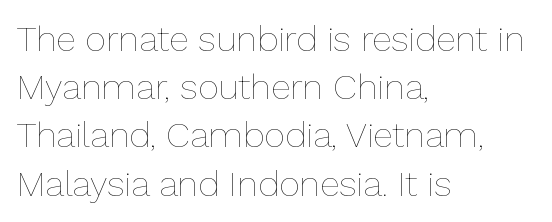
{"italic": "no", "bold": "no", "weight": "thin", "width": "normal", "stroke_contrast": "low", "x_height": "medium", "monospaced": "no", "underline": "no", "align": "left", "line_spacing": "normal", "line_spacing_ratio": 1.34, "letter_spacing": "normal", "letter_spacing_em": 0.0, "glyph_px": 36}
